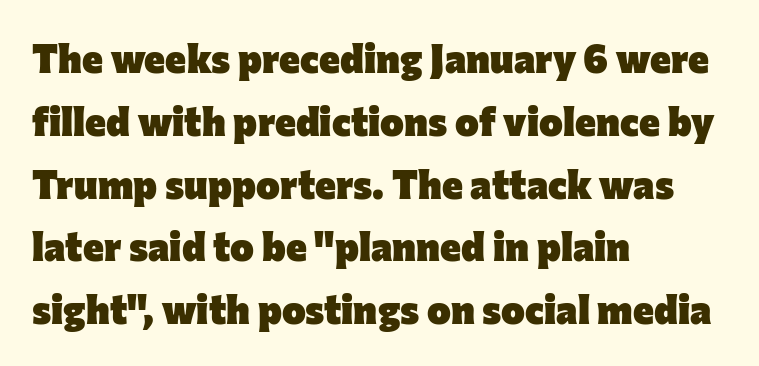
{"serif": "no", "italic": "no", "bold": "yes", "weight": "heavy", "width": "normal", "stroke_contrast": "low", "x_height": "medium", "monospaced": "no", "underline": "no", "align": "left", "line_spacing": "normal", "line_spacing_ratio": 1.57, "letter_spacing": "normal", "letter_spacing_em": 0.0, "glyph_px": 40}
